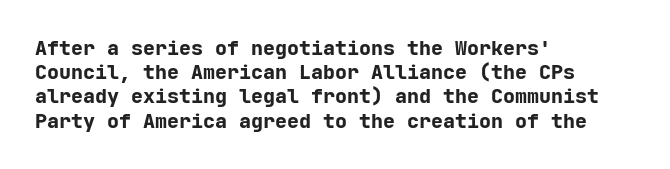
{"italic": "no", "bold": "yes", "underline": "no", "align": "left", "line_spacing_ratio": 1.21, "letter_spacing": "normal", "letter_spacing_em": 0.0, "glyph_px": 20}
